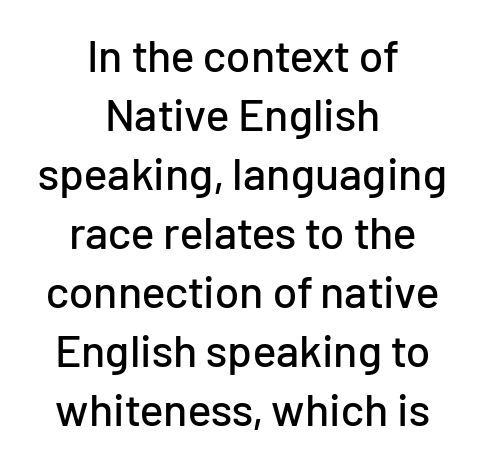
To sum up the face: it is a sans, with no serifs. Here the designer chose a conventional face with non-uniform glyph widths. Is the block centered? Yes — each line is placed symmetrically about the middle. Type without underlining. The lettering holds an erect, upright posture throughout. Baseline-to-baseline distance is the conventional proportion of letter height.
